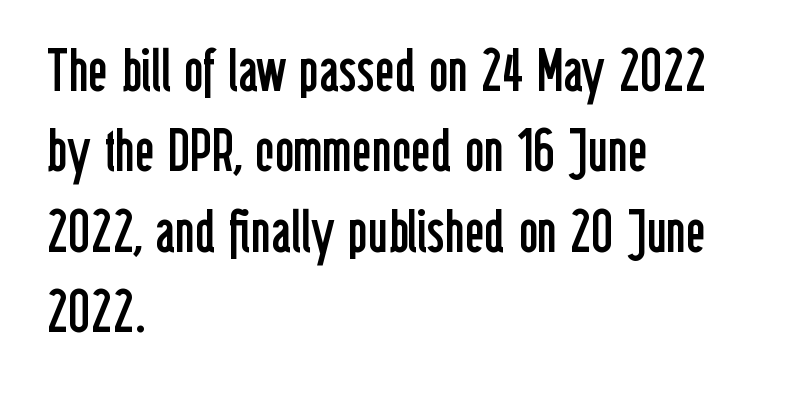
The image shows 60 px regular-weight, condensed sans-serif type, upright; set left-aligned, normal line spacing (1.34x), normal letter spacing, not underlined; low stroke contrast and a medium x-height.
